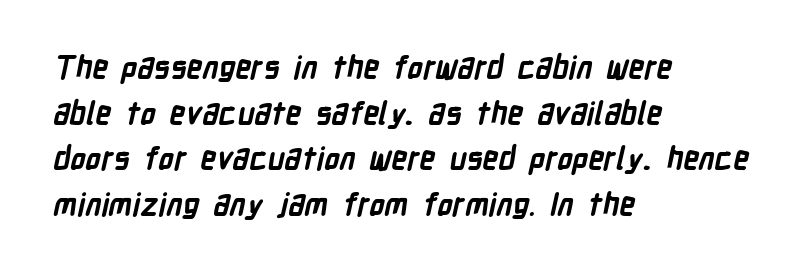
{"serif": "no", "bold": "yes", "weight": "bold", "width": "condensed", "stroke_contrast": "low", "x_height": "medium", "monospaced": "no", "underline": "no", "align": "left", "line_spacing": "normal", "line_spacing_ratio": 1.47, "letter_spacing": "normal", "letter_spacing_em": 0.0, "glyph_px": 31}
